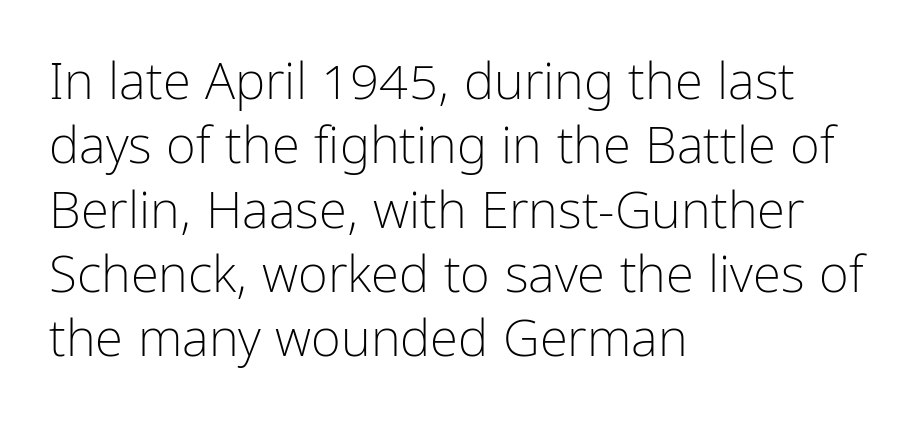
The image shows 51 px light, condensed sans-serif type, upright; set left-aligned, normal line spacing (1.26x), normal letter spacing, not underlined; low stroke contrast and a medium x-height.
